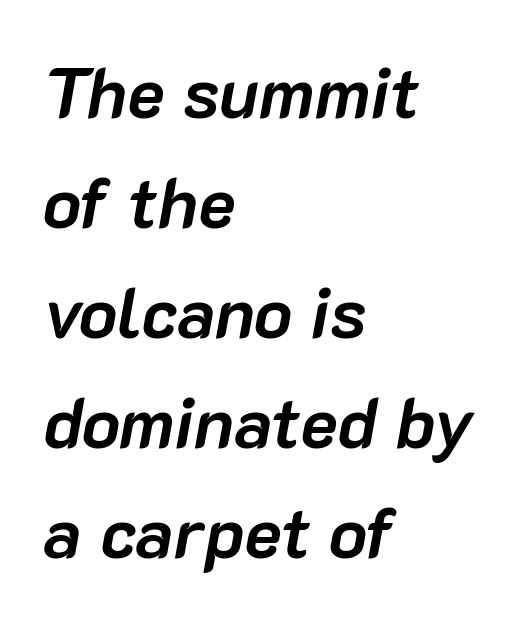
Glyph-to-glyph distance matches everyday printed text. Interline gaps are of average width in this sample. Typesetter's note: full bold, strokes at maximum text heaviness. Proportional: the letters do not fall into vertical columns.
